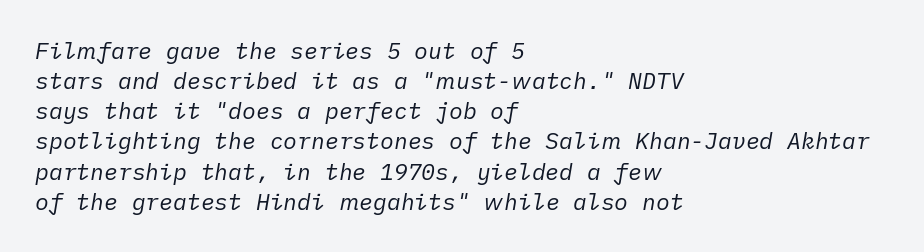
Honestly, the row spacing looks completely unremarkable. Spacing between characters is what you'd get straight out of the box. The paragraph has a hard left edge and a soft right edge. Heft: none added — not bold. The words here are not underlined.
